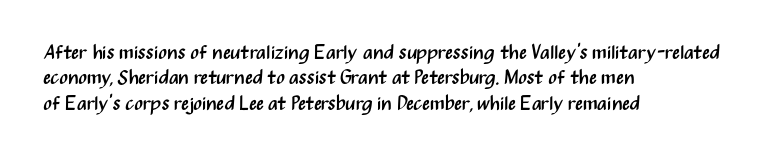
{"italic": "no", "bold": "no", "underline": "no", "align": "left", "line_spacing": "normal", "line_spacing_ratio": 1.27, "letter_spacing": "normal", "letter_spacing_em": 0.0, "glyph_px": 20}
